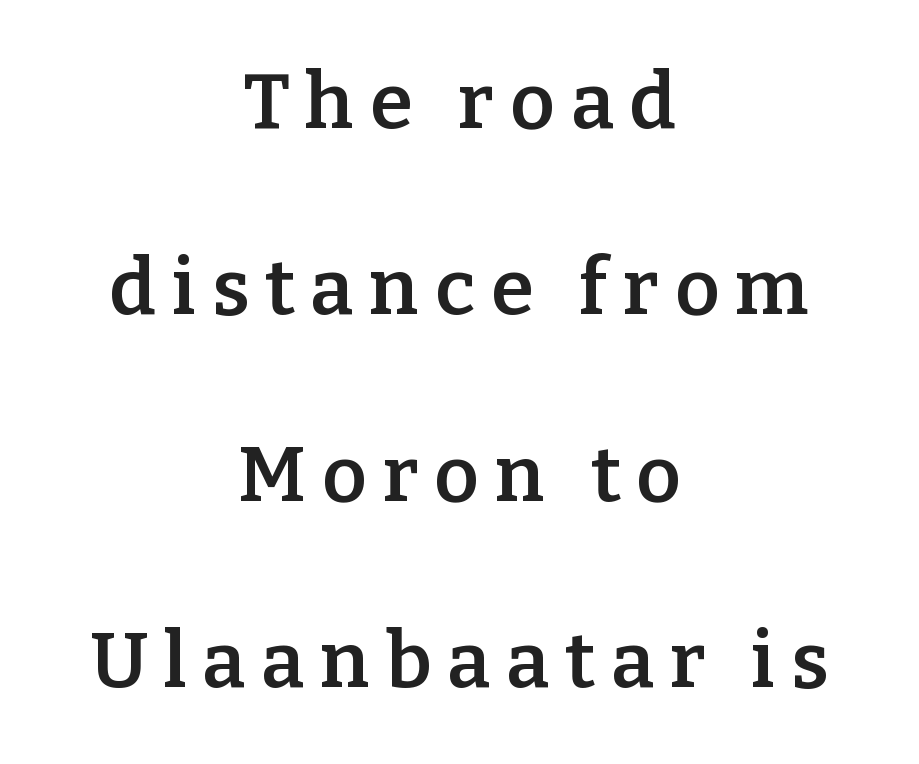
The image shows 78 px semibold serif type, upright; set centered, loose line spacing (2.39x), unusually wide letter spacing (+0.2 em), not underlined; low stroke contrast and a medium x-height.
